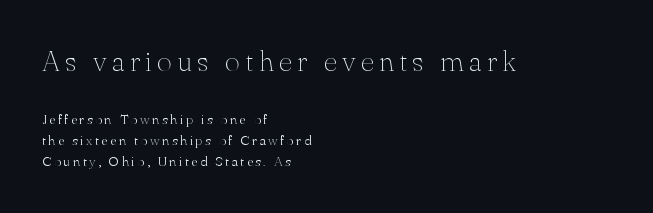
The image shows 29 px thin serif type, upright; set left-aligned, normal line spacing (1.53x), not underlined; the first (top) block is 2.07x larger; medium stroke contrast and a small x-height.
